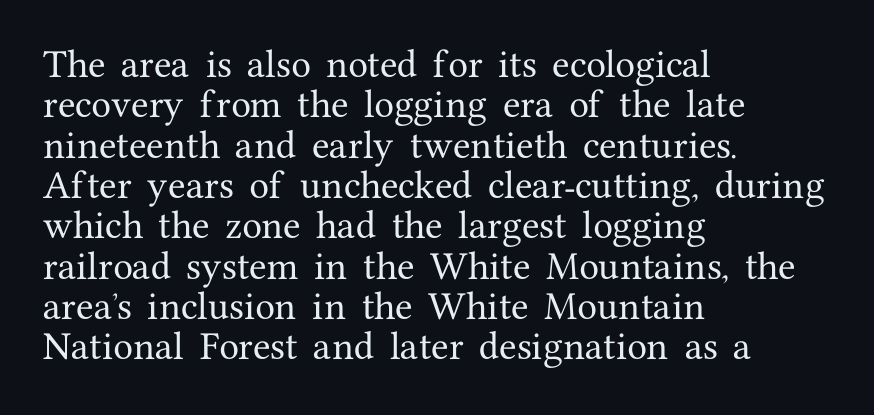
The image shows 32 px serif type, upright; set left-aligned, normal line spacing (1.26x), normal letter spacing, not underlined; medium stroke contrast and a medium x-height.
